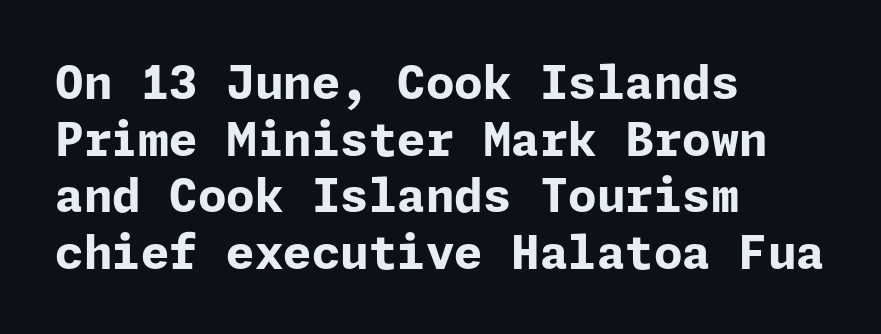
{"serif": "no", "italic": "no", "bold": "yes", "weight": "bold", "width": "normal", "stroke_contrast": "low", "x_height": "medium", "underline": "no", "align": "left", "line_spacing_ratio": 1.23, "letter_spacing": "normal", "letter_spacing_em": 0.0, "glyph_px": 46}
